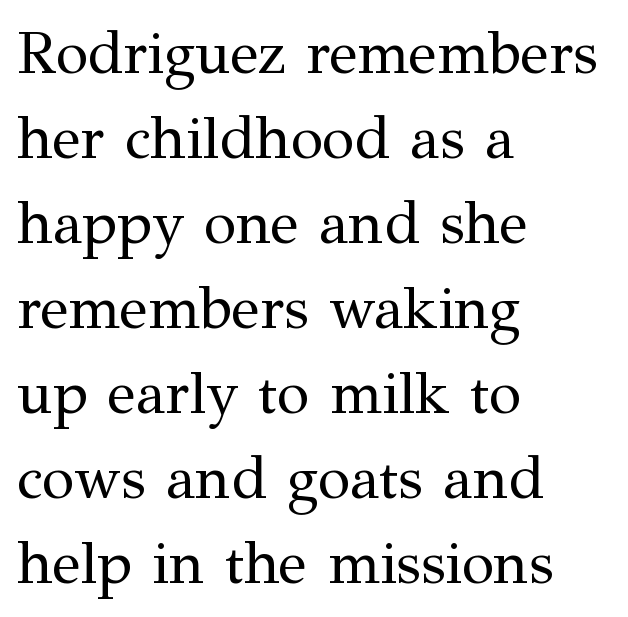
The image shows 59 px regular-weight serif type, upright; set left-aligned, normal line spacing (1.44x), normal letter spacing, not underlined; medium stroke contrast and a medium x-height.
